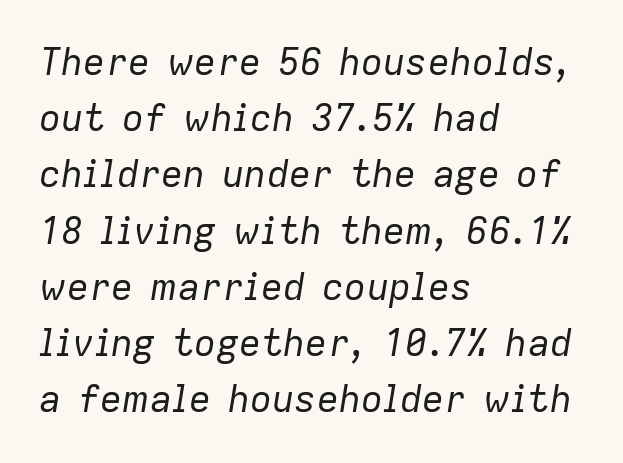
The image shows 37 px regular-weight type, italic (leaning right); set left-aligned, normal line spacing (1.52x), normal letter spacing, not underlined; low stroke contrast and a medium x-height.
